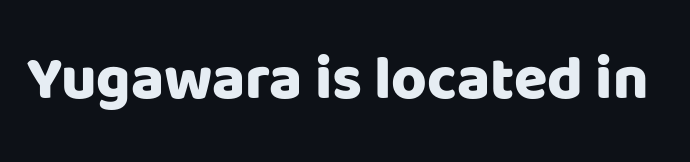
The image shows 61 px heavy sans-serif type, upright; set normal letter spacing, not underlined; low stroke contrast and a large x-height.
